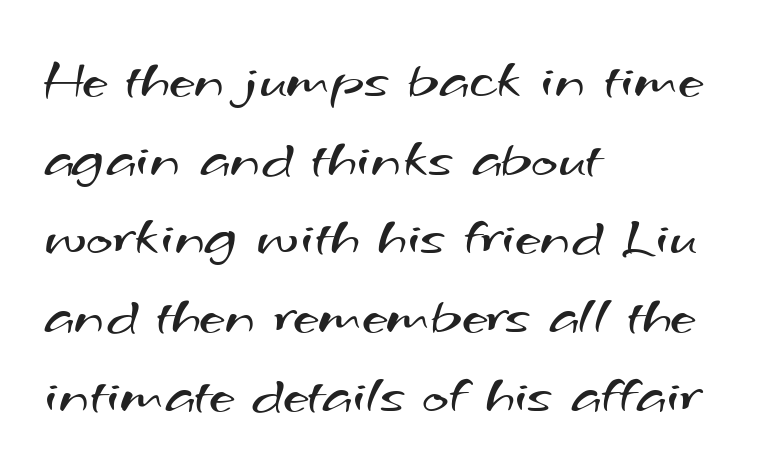
{"serif": "no", "bold": "no", "weight": "regular", "width": "wide", "stroke_contrast": "medium", "x_height": "small", "monospaced": "no", "underline": "no", "align": "left", "line_spacing": "normal", "line_spacing_ratio": 1.38, "letter_spacing": "normal", "letter_spacing_em": 0.0, "glyph_px": 57}
